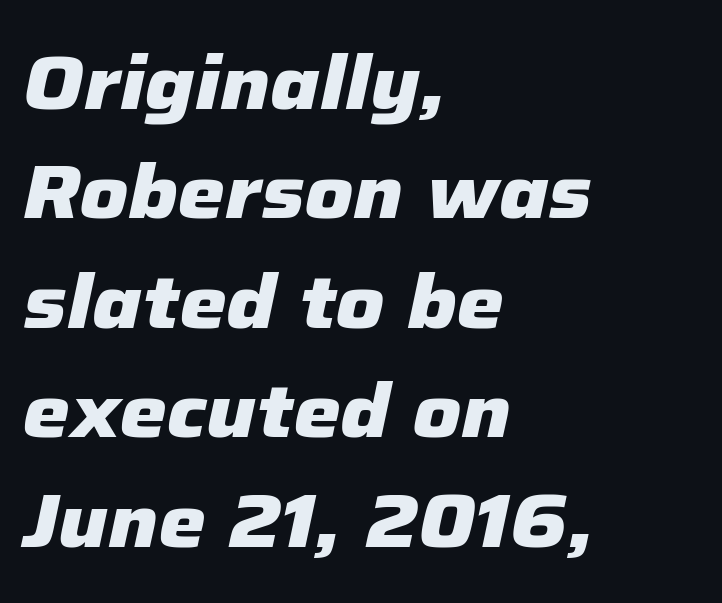
Honestly, the row spacing looks completely unremarkable. Proportional: the letters do not fall into vertical columns. Compared with an ordinary text face, these strokes are far heavier — a full bold. The space directly below the letters is spotless. Here the glyphs are tracked normally, forming tight word shapes. Teacher's note: observe the even left margin — that is flush-left alignment.
